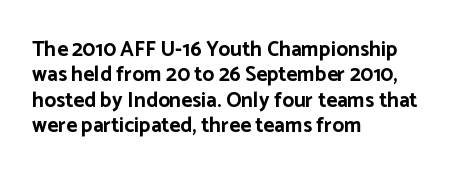
{"italic": "no", "bold": "yes", "underline": "no", "align": "left", "line_spacing_ratio": 1.21, "letter_spacing": "normal", "letter_spacing_em": 0.0, "glyph_px": 21}
